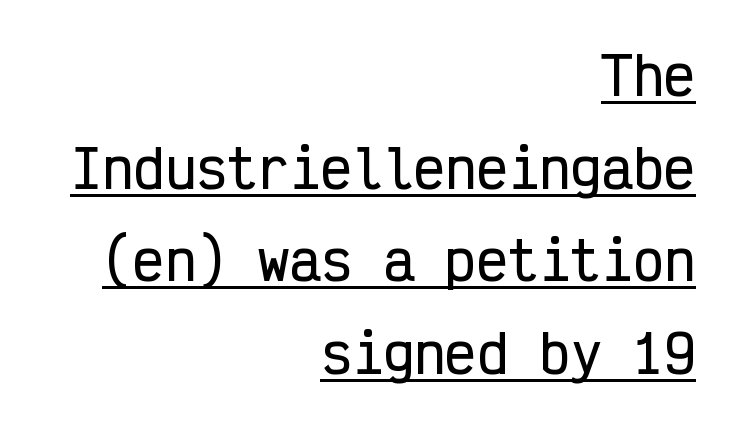
The image shows 52 px condensed sans-serif type, upright, monospaced; set right-aligned, line spacing 1.78x, normal letter spacing, underlined; low stroke contrast and a medium x-height.
